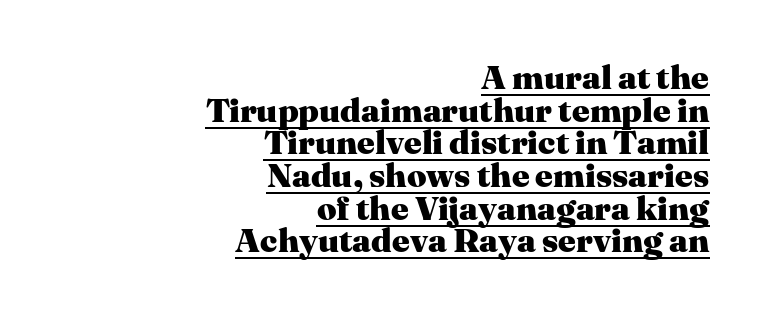
Q: Is the text bold? A: Yes.
Q: Is the text italic (slanted)? A: No, it is upright.
Q: Is the typeface a serif or a sans-serif typeface? A: Serif.
Q: Is the text underlined? A: Yes.
Q: How is the paragraph aligned? A: Right-aligned.
Q: Is the spacing between letters normal or unusually wide? A: Normal.
Q: Is the spacing between lines tight, normal or loose? A: Tight.
Q: Width (condensed, normal, or wide)? A: Normal.
Q: Stroke contrast? A: Medium.
Q: x-height? A: Medium.
Q: Monospaced? A: No.
